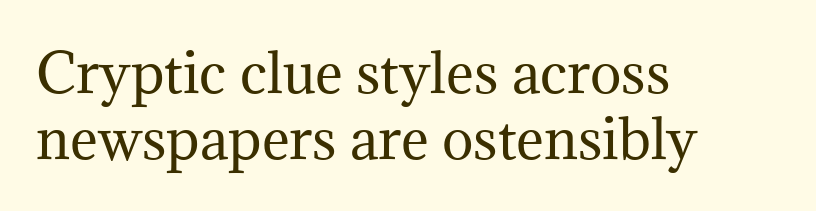
The passage shown is typed in a proportional face where columns would drift. Ascenders rise straight up at ninety degrees. The letterforms sit shoulder to shoulder at normal distance. Note: serifs present on the glyphs. The specimen omits any rule beneath the text block's lines.
